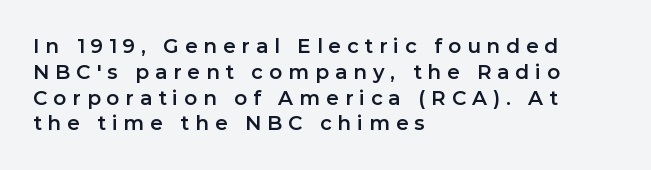
{"italic": "no", "underline": "no", "align": "left", "line_spacing": "normal", "line_spacing_ratio": 1.29, "letter_spacing": "wide", "letter_spacing_em": 0.3, "glyph_px": 20}
